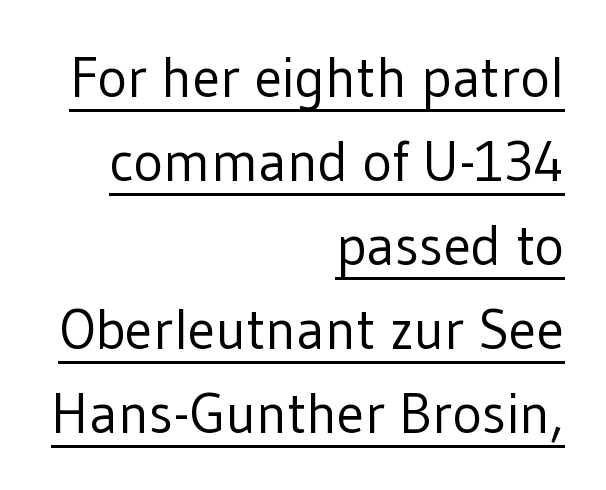
The image shows 56 px regular-weight sans-serif type, upright; set right-aligned, normal line spacing (1.5x), normal letter spacing, underlined; low stroke contrast and a medium x-height.
